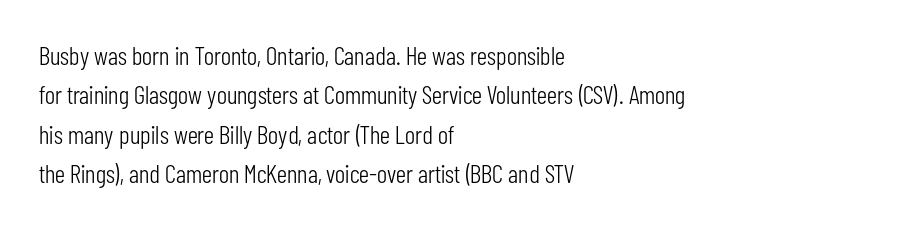
A typesetter would mark this as roman, not italic. Does the leading feel generous? No, just average. The typesetter chose a ragged-right arrangement here. The gaps between neighbouring characters are ordinary and unremarkable. Is this a heavy cut? Hardly; it is regular or lighter. The space directly below the letters is spotless.
